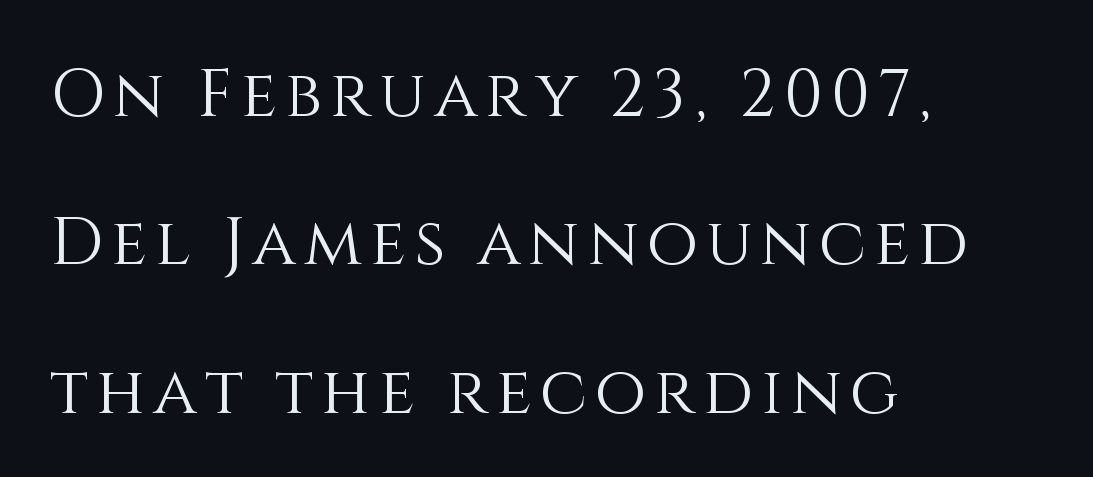
{"italic": "no", "bold": "no", "weight": "light", "width": "normal", "stroke_contrast": "medium", "x_height": "large", "monospaced": "no", "underline": "no", "align": "left", "line_spacing": "loose", "line_spacing_ratio": 2.25, "glyph_px": 66}
